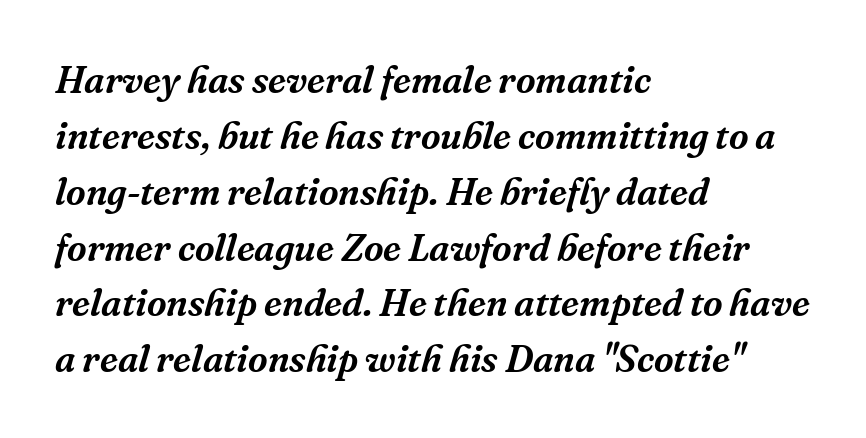
You could not count columns in this text — the font is proportionally spaced. What kind of face is this? One with serifs. Caption: multi-line text, flush left, ragged right. The face used here has a pronounced slope to its letters. Is there much room between lines? A standard amount, neither cramped nor airy.
